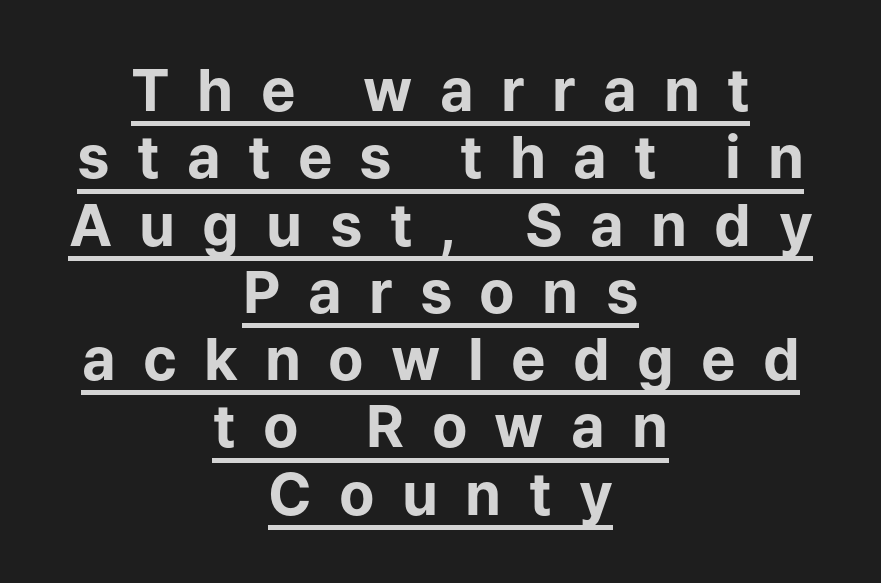
{"serif": "no", "italic": "no", "bold": "yes", "weight": "bold", "width": "normal", "stroke_contrast": "low", "x_height": "medium", "monospaced": "no", "underline": "yes", "align": "center", "line_spacing_ratio": 1.16, "letter_spacing": "wide", "letter_spacing_em": 0.47, "glyph_px": 58}
